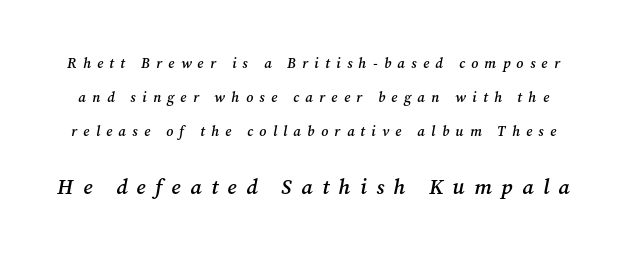
The baseline area is clear. Yep, that's italic — everything's leaning. Is the lower block the larger one? Yes — the lower block carries the bigger type. Rows of type keep a wide berth in the vertical direction. The line texture is sparse and dotted thanks to wide tracking.
